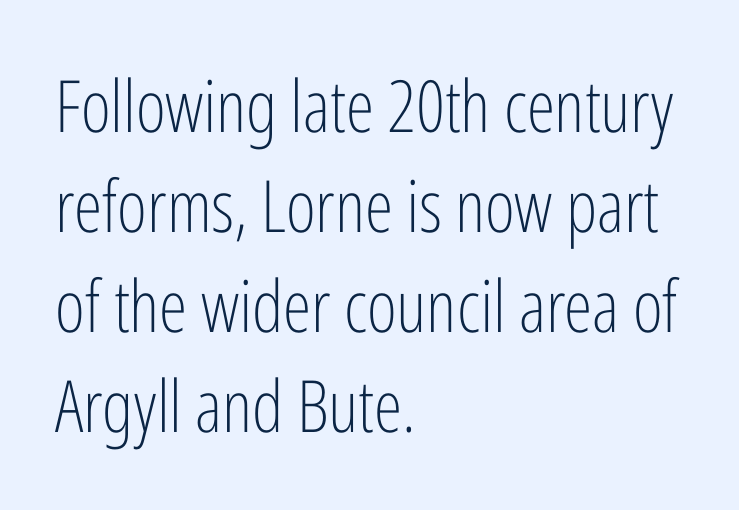
Q: Is the text bold? A: No.
Q: Is the text italic (slanted)? A: No, it is upright.
Q: Is the typeface a serif or a sans-serif typeface? A: Sans-serif.
Q: Is the text underlined? A: No.
Q: How is the paragraph aligned? A: Left-aligned.
Q: Is the spacing between letters normal or unusually wide? A: Normal.
Q: Is the spacing between lines tight, normal or loose? A: Normal.
Q: Width (condensed, normal, or wide)? A: Condensed.
Q: Stroke contrast? A: Low.
Q: x-height? A: Medium.
Q: Monospaced? A: No.
